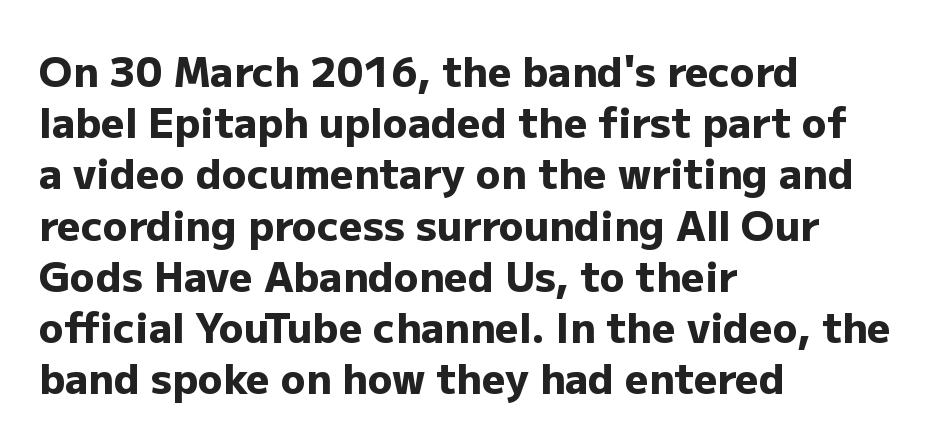
Q: Is the text bold? A: Yes.
Q: Is the text italic (slanted)? A: No, it is upright.
Q: Is the typeface a serif or a sans-serif typeface? A: Sans-serif.
Q: Is the text underlined? A: No.
Q: How is the paragraph aligned? A: Left-aligned.
Q: Is the spacing between letters normal or unusually wide? A: Normal.
Q: Is the spacing between lines tight, normal or loose? A: Normal.
Q: Width (condensed, normal, or wide)? A: Normal.
Q: Stroke contrast? A: Low.
Q: x-height? A: Medium.
Q: Monospaced? A: No.
